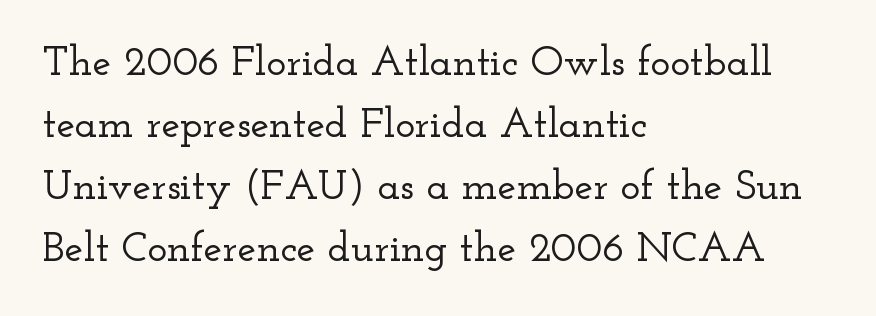
The image shows 42 px wide serif type, upright; set left-aligned, normal line spacing (1.48x), normal letter spacing, not underlined; low stroke contrast and a small x-height.
